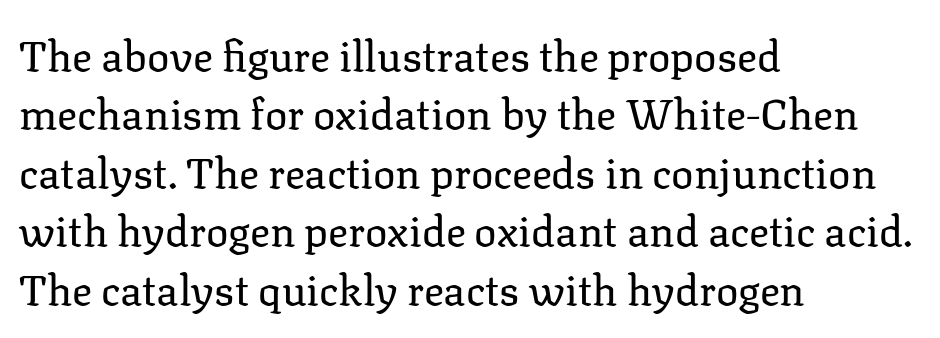
The image shows 42 px regular-weight serif type, upright; set left-aligned, normal line spacing (1.39x), normal letter spacing, not underlined; low stroke contrast and a medium x-height.
